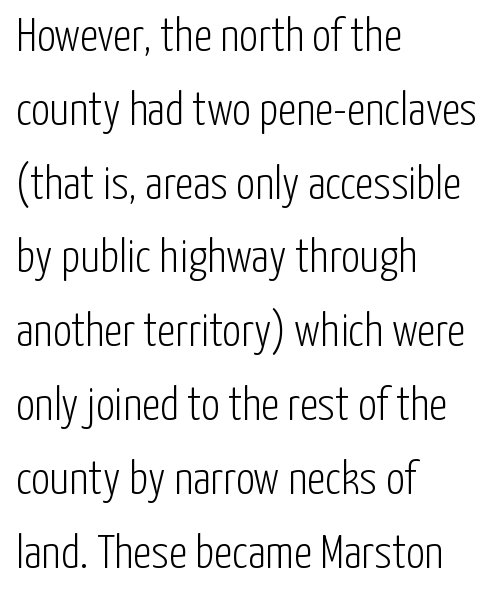
{"serif": "no", "italic": "no", "bold": "no", "weight": "light", "width": "condensed", "stroke_contrast": "low", "x_height": "medium", "monospaced": "no", "underline": "no", "align": "left", "line_spacing": "normal", "line_spacing_ratio": 1.57, "letter_spacing": "normal", "letter_spacing_em": 0.0, "glyph_px": 47}
